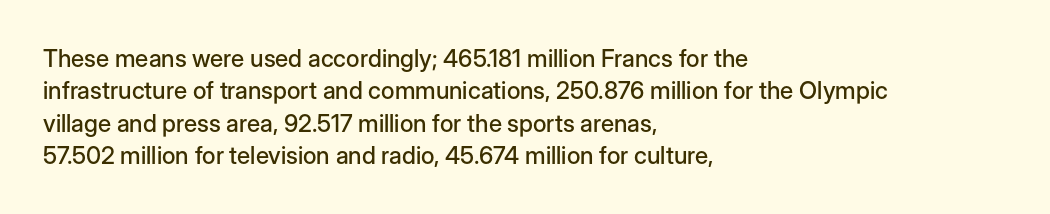
{"italic": "no", "underline": "no", "align": "left", "line_spacing": "normal", "line_spacing_ratio": 1.35, "letter_spacing": "normal", "letter_spacing_em": 0.0, "glyph_px": 24}
